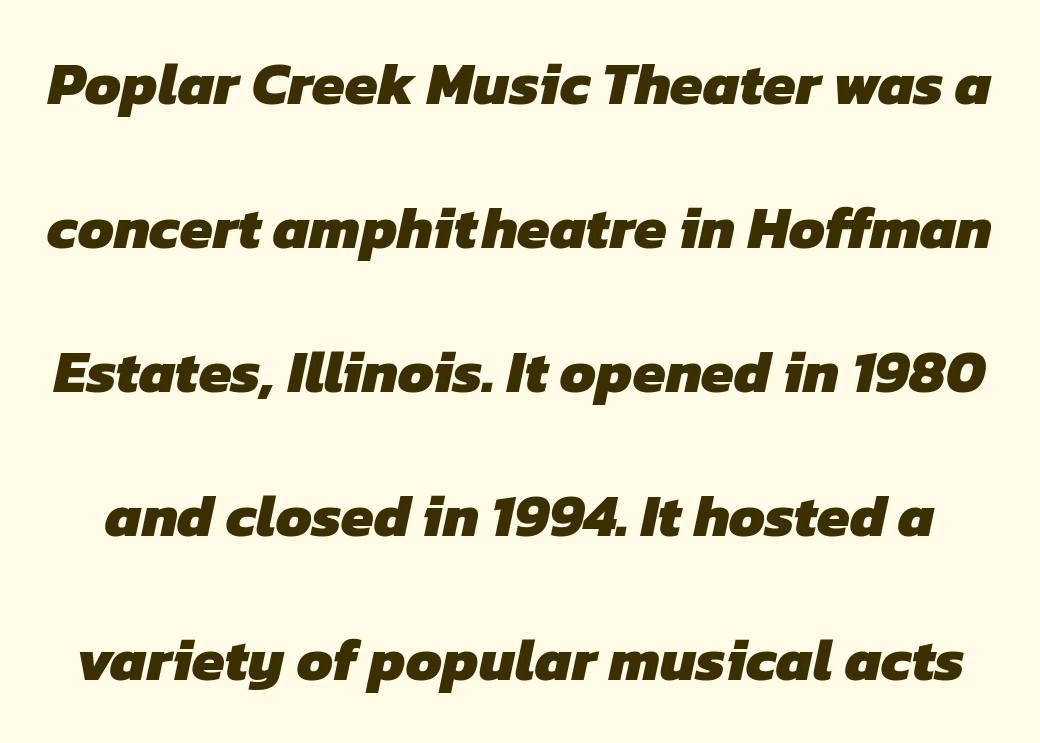
The image shows 59 px heavy sans-serif type; set loose line spacing (2.44x), normal letter spacing, not underlined; low stroke contrast and a medium x-height.
